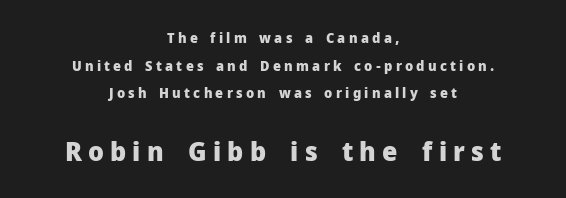
Does extra space separate the letters? Yes, quite a lot of it. Here the second block reads like a headline and the first like body copy. The sample has been set heavy, in full bold. The typesetter chose a symmetrical, centered arrangement here. Rule under the text: the space is simply empty.
